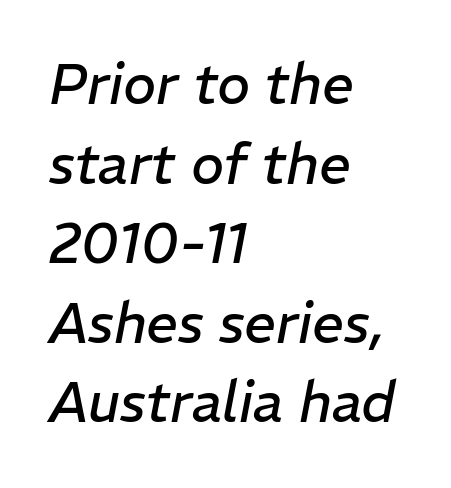
{"italic": "yes", "lean": "right", "slant_degrees": 11, "bold": "no", "weight": "regular", "width": "normal", "stroke_contrast": "low", "x_height": "medium", "monospaced": "no", "underline": "no", "align": "left", "line_spacing": "normal", "line_spacing_ratio": 1.42, "letter_spacing": "normal", "letter_spacing_em": 0.0, "glyph_px": 56}
